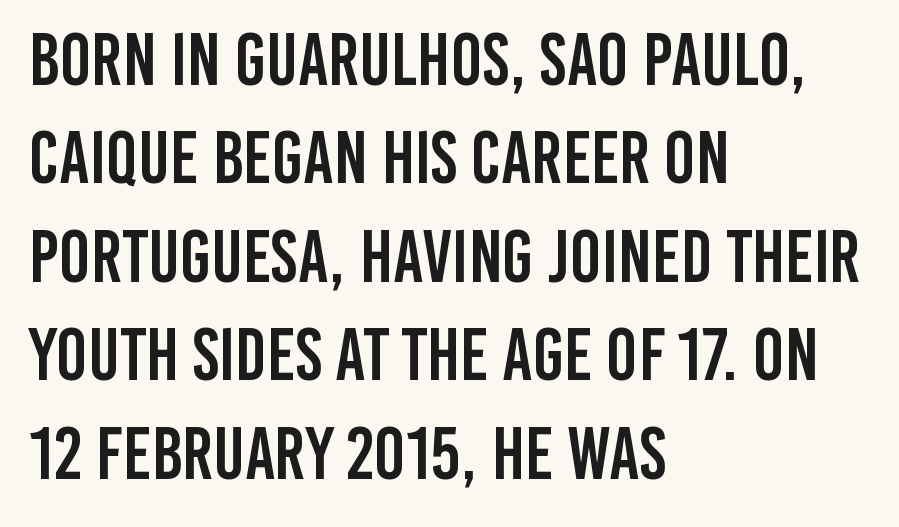
The image shows 74 px condensed sans-serif type, upright; set left-aligned, normal line spacing (1.33x), normal letter spacing, not underlined; low stroke contrast and a large x-height.
